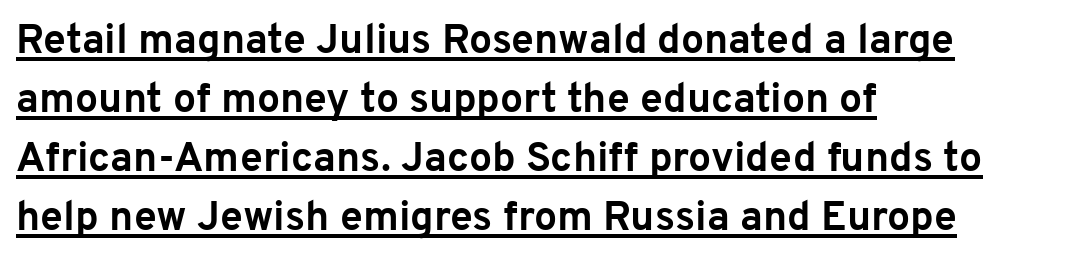
{"serif": "no", "italic": "no", "bold": "yes", "weight": "bold", "width": "normal", "stroke_contrast": "low", "x_height": "medium", "monospaced": "no", "underline": "yes", "align": "left", "line_spacing": "normal", "line_spacing_ratio": 1.44, "letter_spacing": "normal", "letter_spacing_em": 0.0, "glyph_px": 41}
